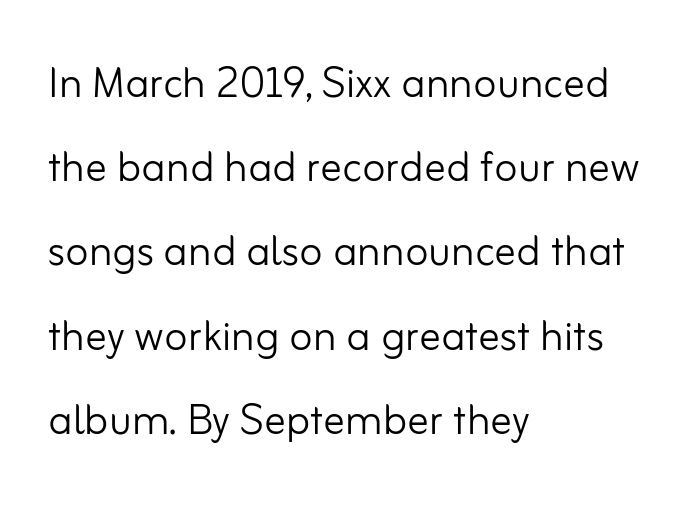
The image shows 54 px light sans-serif type, upright; set left-aligned, normal line spacing (1.56x), normal letter spacing, not underlined; low stroke contrast and a small x-height.
